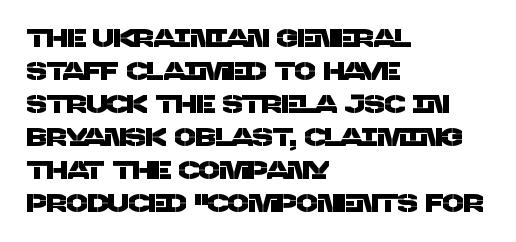
{"underline": "no", "align": "left", "line_spacing": "normal", "line_spacing_ratio": 1.32, "letter_spacing": "normal", "letter_spacing_em": 0.0, "glyph_px": 25}
